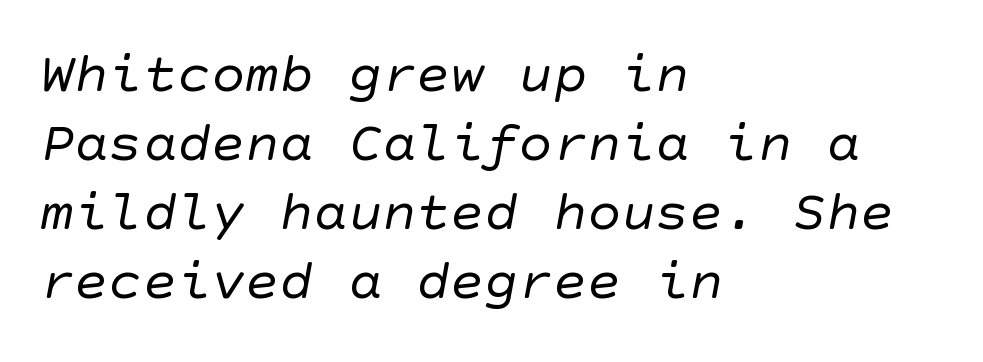
A classic flush-left, rag-right setting is used for this passage. The type family on display is of the sans-serif kind. Weight class: somewhere from thin through regular. Between one letter and the next there's only the usual sliver of space.
